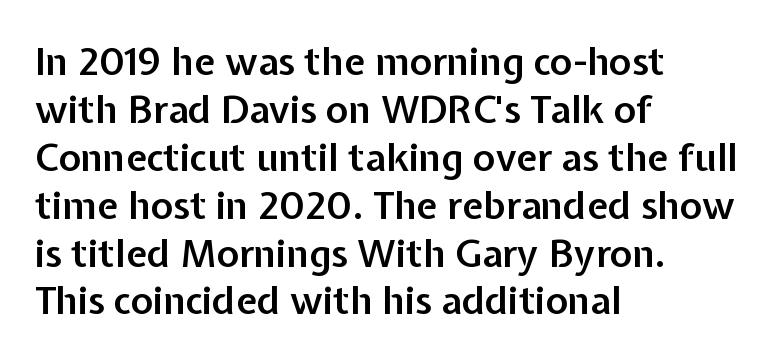
Q: Is the text bold? A: Semi-bold.
Q: Is the text italic (slanted)? A: No, it is upright.
Q: Is the typeface a serif or a sans-serif typeface? A: Sans-serif.
Q: Is the text underlined? A: No.
Q: How is the paragraph aligned? A: Left-aligned.
Q: Is the spacing between letters normal or unusually wide? A: Normal.
Q: Is the spacing between lines tight, normal or loose? A: Normal.
Q: Width (condensed, normal, or wide)? A: Normal.
Q: Stroke contrast? A: Low.
Q: x-height? A: Medium.
Q: Monospaced? A: No.
